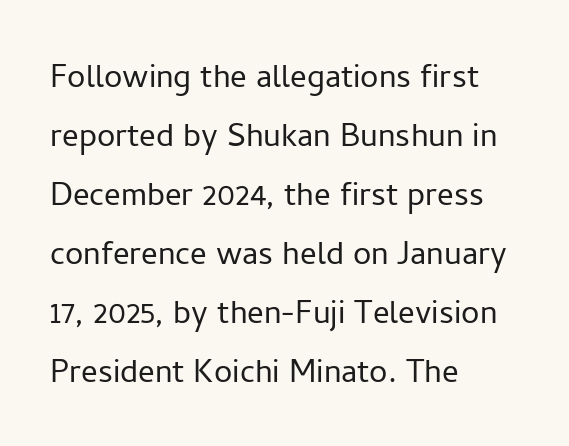
Characters follow at the spacing the type designer built in. Nope, not italic — everything's standing straight. The specimen omits any rule beneath the text block's lines. Type style note: lacks serifs. In terms of leading, this rendering sits right in the middle.
